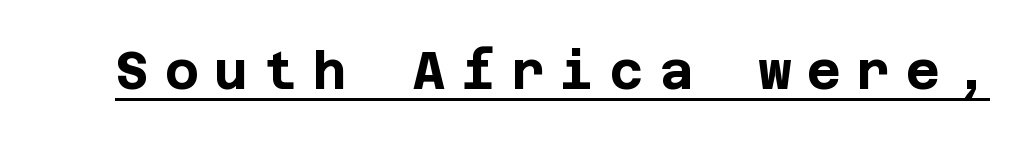
These characters rest on top of a visible drawn line. There is plenty of visible air inserted between adjacent glyphs. No italicization has been applied; the sample stays upright. A dark, heavy texture on the line: the type is bold. Note: no serifs on the glyphs.
